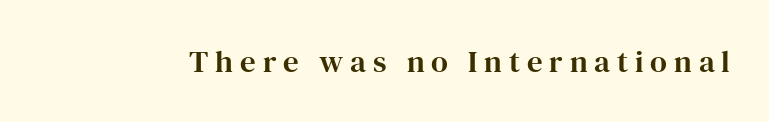
{"serif": "yes", "italic": "no", "width": "normal", "stroke_contrast": "high", "x_height": "medium", "monospaced": "no", "underline": "no", "letter_spacing": "wide", "letter_spacing_em": 0.22, "glyph_px": 31}
